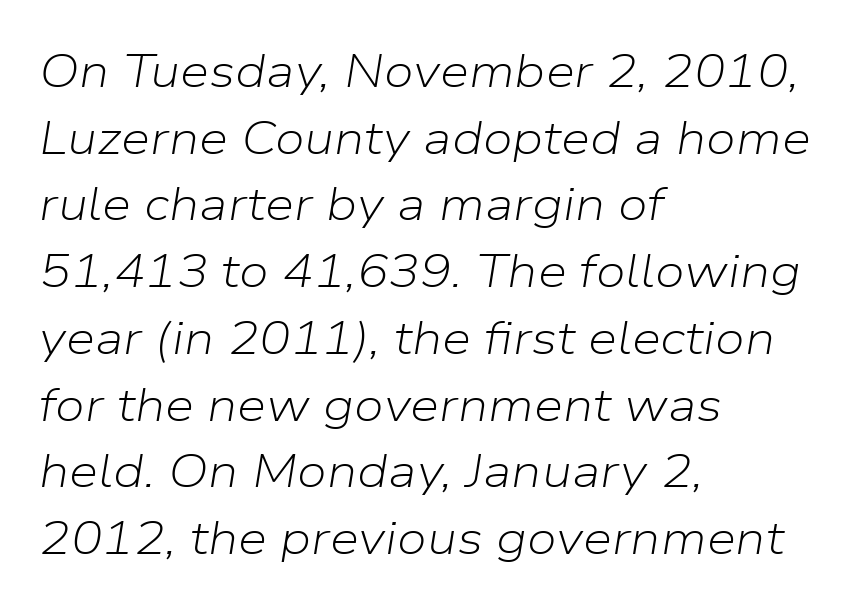
{"italic": "yes", "lean": "right", "slant_degrees": 9, "bold": "no", "weight": "light", "width": "normal", "stroke_contrast": "low", "x_height": "medium", "monospaced": "no", "underline": "no", "align": "left", "line_spacing": "normal", "line_spacing_ratio": 1.42, "letter_spacing": "normal", "letter_spacing_em": 0.0, "glyph_px": 47}
